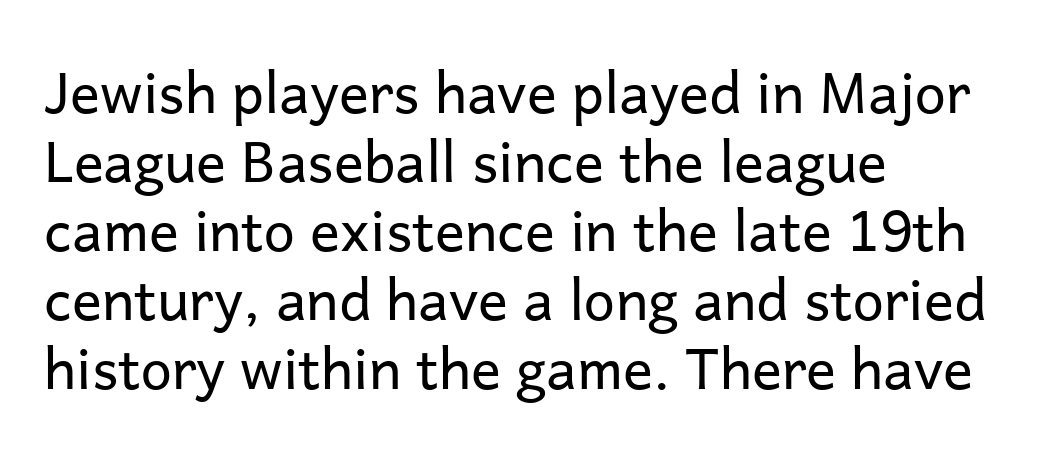
Q: Is the text bold? A: No.
Q: Is the text italic (slanted)? A: No, it is upright.
Q: Is the typeface a serif or a sans-serif typeface? A: Sans-serif.
Q: Is the text underlined? A: No.
Q: How is the paragraph aligned? A: Left-aligned.
Q: Is the spacing between letters normal or unusually wide? A: Normal.
Q: Width (condensed, normal, or wide)? A: Normal.
Q: Stroke contrast? A: Low.
Q: x-height? A: Medium.
Q: Monospaced? A: No.
